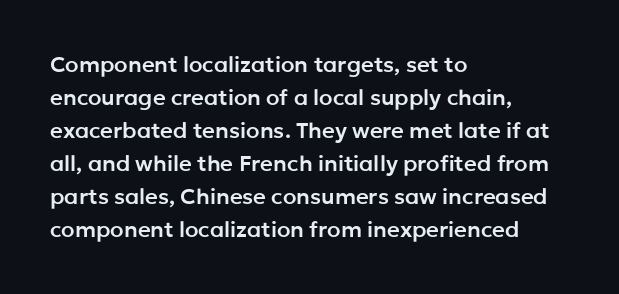
The image shows 22 px text type, upright; set left-aligned, normal line spacing (1.5x), normal letter spacing, not underlined.
